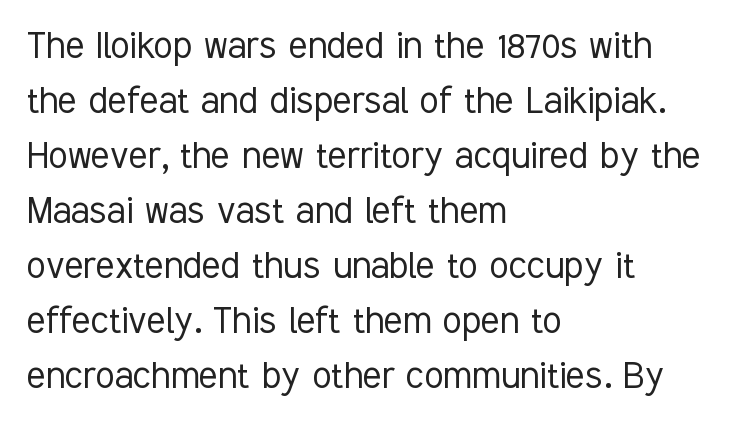
Caption: face not bold, strokes unweighted. The face used here is proportionally spaced, like ordinary book or web type. Students, observe: this is what conventionally led text looks like. Type style note: lacks serifs. Each word holds together tightly as a unit, with standard inter-letter gaps.
